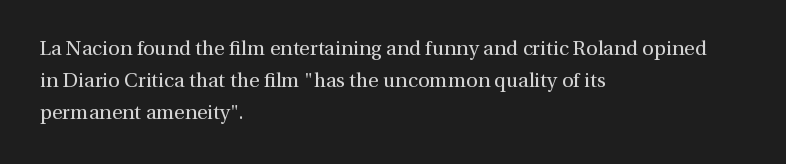
This is not heavy type; no bold has been used. Tracking here is standard; glyphs follow each other at the usual distance. Horizontal bands of white between lines are of average thickness. Underlining? Definitely not there. A student would call this left alignment; a typographer would say flush left, rag right.
